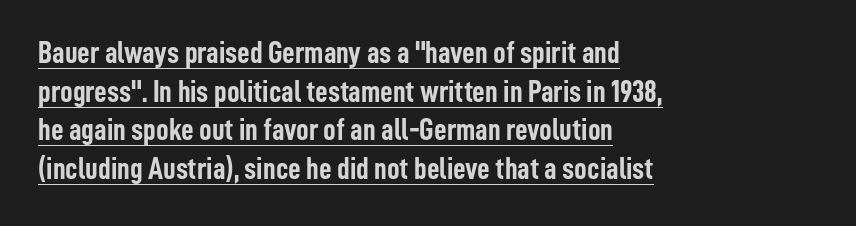
{"serif": "no", "italic": "no", "bold": "yes", "weight": "semibold", "width": "condensed", "stroke_contrast": "low", "x_height": "medium", "monospaced": "no", "underline": "yes", "align": "left", "line_spacing": "normal", "line_spacing_ratio": 1.25, "letter_spacing": "normal", "letter_spacing_em": 0.0, "glyph_px": 31}
